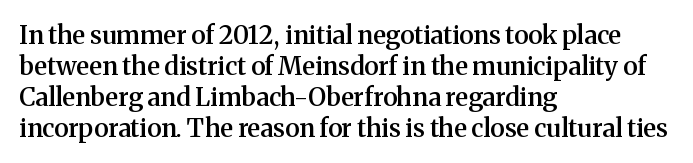
The image shows 25 px text type, upright; set left-aligned, line spacing 1.24x, normal letter spacing, not underlined.
